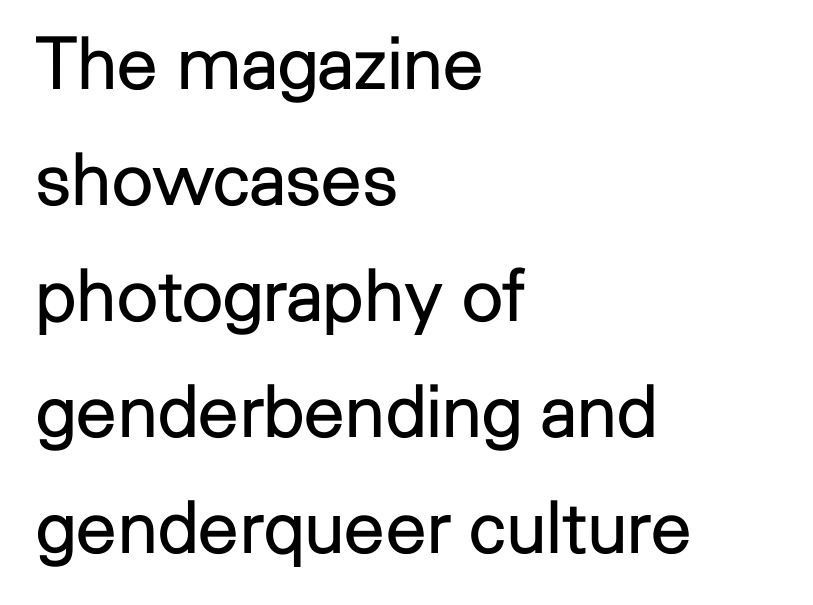
A student would call this left alignment; a typographer would say flush left, rag right. No letter is thick-stroked: the sample isn't bold. Is there much room between lines? A standard amount, neither cramped nor airy. The letters advance in unequal steps, a hallmark of proportional type.
